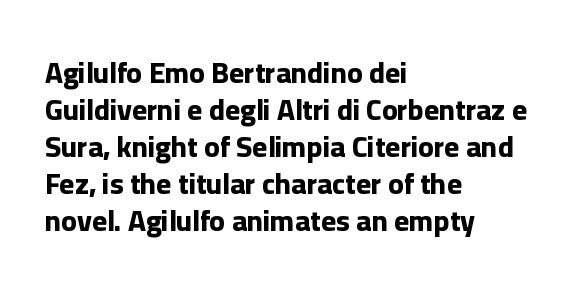
Q: Is the text bold? A: Yes.
Q: Is the text italic (slanted)? A: No, it is upright.
Q: Is the typeface a serif or a sans-serif typeface? A: Sans-serif.
Q: Is the text underlined? A: No.
Q: How is the paragraph aligned? A: Left-aligned.
Q: Is the spacing between letters normal or unusually wide? A: Normal.
Q: Is the spacing between lines tight, normal or loose? A: Normal.
Q: Width (condensed, normal, or wide)? A: Normal.
Q: Stroke contrast? A: Low.
Q: x-height? A: Medium.
Q: Monospaced? A: No.
